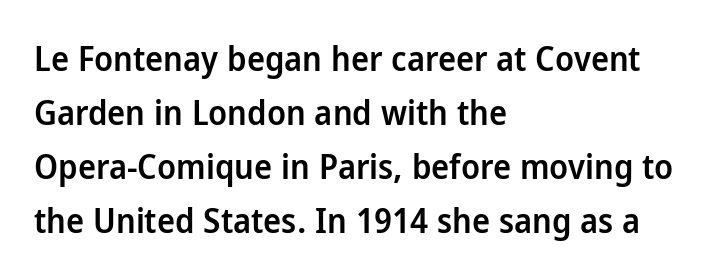
Q: Is the text bold? A: Semi-bold.
Q: Is the text italic (slanted)? A: No, it is upright.
Q: Is the typeface a serif or a sans-serif typeface? A: Sans-serif.
Q: Is the text underlined? A: No.
Q: How is the paragraph aligned? A: Left-aligned.
Q: Is the spacing between letters normal or unusually wide? A: Normal.
Q: Is the spacing between lines tight, normal or loose? A: Normal.
Q: Width (condensed, normal, or wide)? A: Normal.
Q: Stroke contrast? A: Low.
Q: x-height? A: Medium.
Q: Monospaced? A: No.
